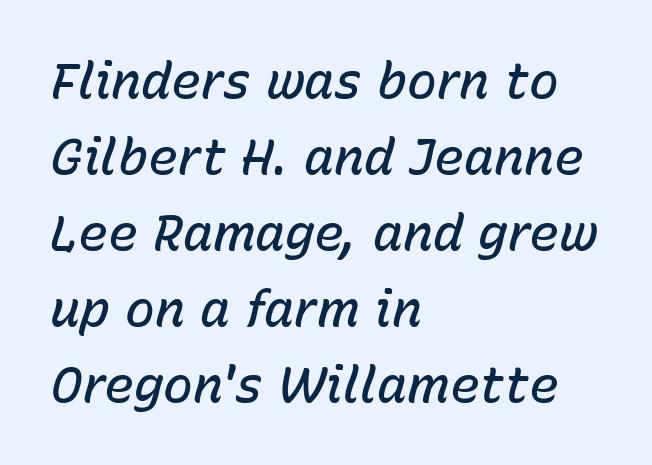
The image shows 50 px semibold type, italic (leaning right); set left-aligned, normal line spacing (1.52x), normal letter spacing, not underlined; low stroke contrast and a medium x-height.
